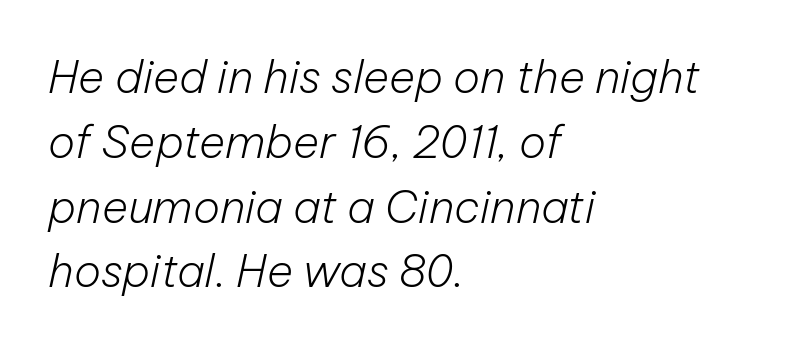
The image shows 45 px light type, italic (leaning right); set left-aligned, normal line spacing (1.44x), normal letter spacing, not underlined; low stroke contrast and a medium x-height.
